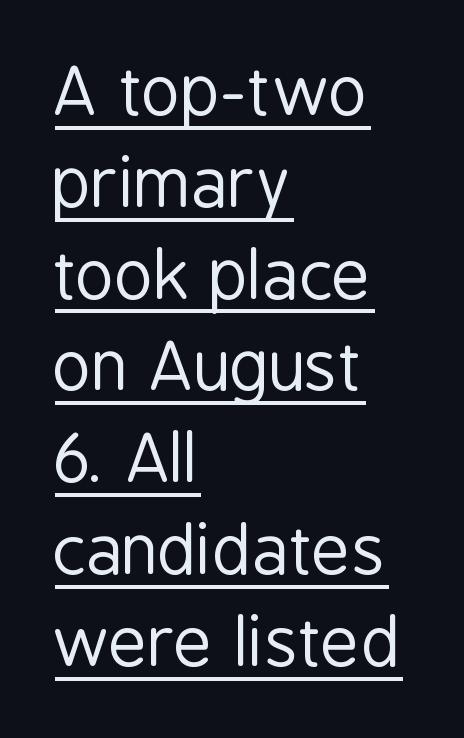
Horizontal alignment here is leftward, the default for most running prose. Proportional: the letters do not fall into vertical columns. The horizontal fit of the characters is conventional and even. Style check: upright. Compared with undecorated copy, this sample adds a rule below the words.
